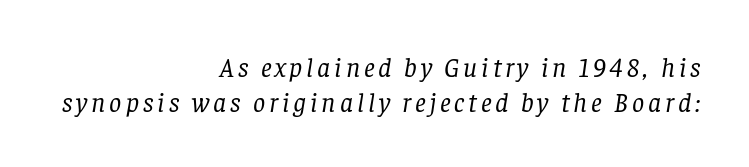
Q: Is the text bold? A: No.
Q: Is the text italic (slanted)? A: Yes, it leans right by about 8 degrees.
Q: Is the text underlined? A: No.
Q: How is the paragraph aligned? A: Right-aligned.
Q: Is the spacing between lines tight, normal or loose? A: Normal.
